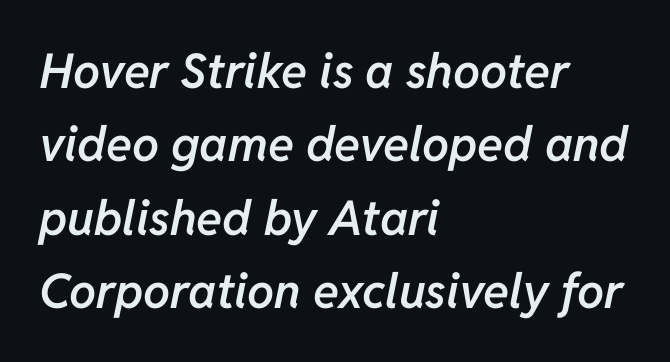
{"italic": "yes", "lean": "right", "slant_degrees": 11, "bold": "semi", "weight": "semibold", "width": "normal", "stroke_contrast": "low", "x_height": "medium", "monospaced": "no", "underline": "no", "align": "left", "line_spacing": "normal", "line_spacing_ratio": 1.53, "letter_spacing": "normal", "letter_spacing_em": 0.0, "glyph_px": 48}
